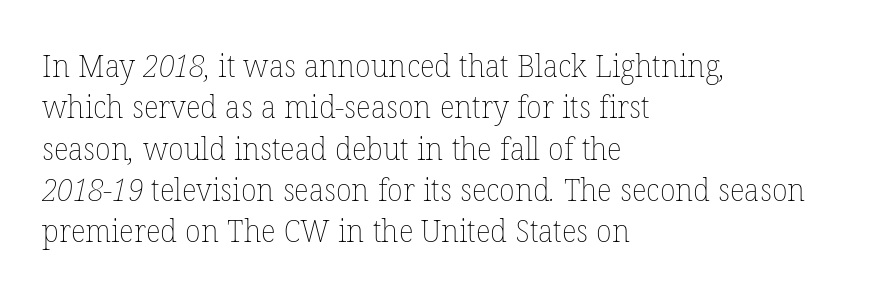
Q: Is the text bold? A: No.
Q: Is the text underlined? A: No.
Q: How is the paragraph aligned? A: Left-aligned.
Q: Is the spacing between letters normal or unusually wide? A: Normal.
Q: Is the spacing between lines tight, normal or loose? A: Normal.
Q: Width (condensed, normal, or wide)? A: Normal.
Q: Stroke contrast? A: Low.
Q: x-height? A: Medium.
Q: Monospaced? A: No.
